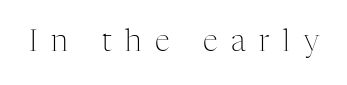
The image shows 30 px light serif type, upright; set unusually wide letter spacing (+0.45 em), not underlined; medium stroke contrast and a medium x-height.
